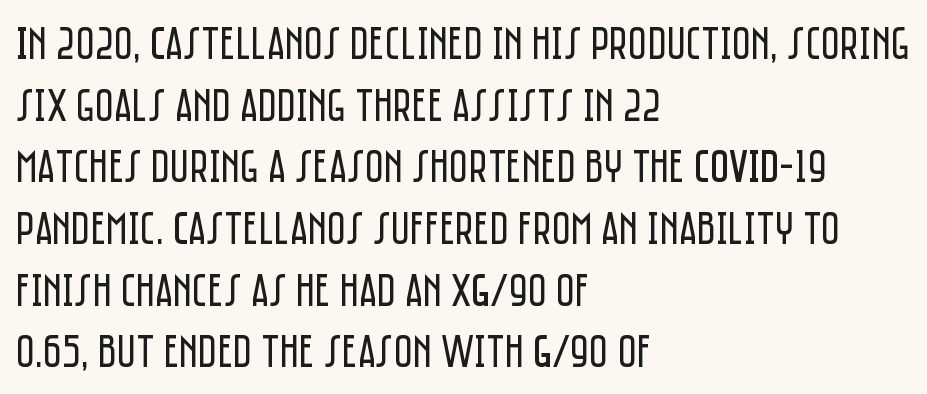
Nothing unusual about the tracking: characters are spaced as the font intends. Line starts are locked; line ends wander. Compared with typical paragraphs, the rows here are spaced about the same. These lines were composed using upright roman letters.
